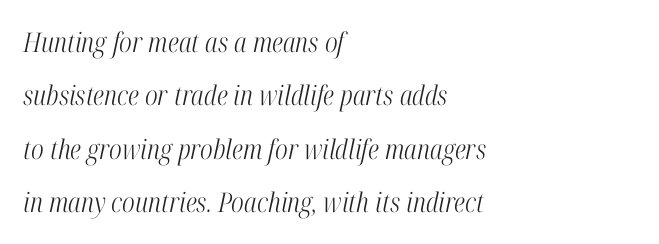
Q: Is the text bold? A: No.
Q: Is the text italic (slanted)? A: Yes, it leans right by about 12 degrees.
Q: Is the text underlined? A: No.
Q: How is the paragraph aligned? A: Left-aligned.
Q: Is the spacing between letters normal or unusually wide? A: Normal.
Q: Is the spacing between lines tight, normal or loose? A: Loose.
